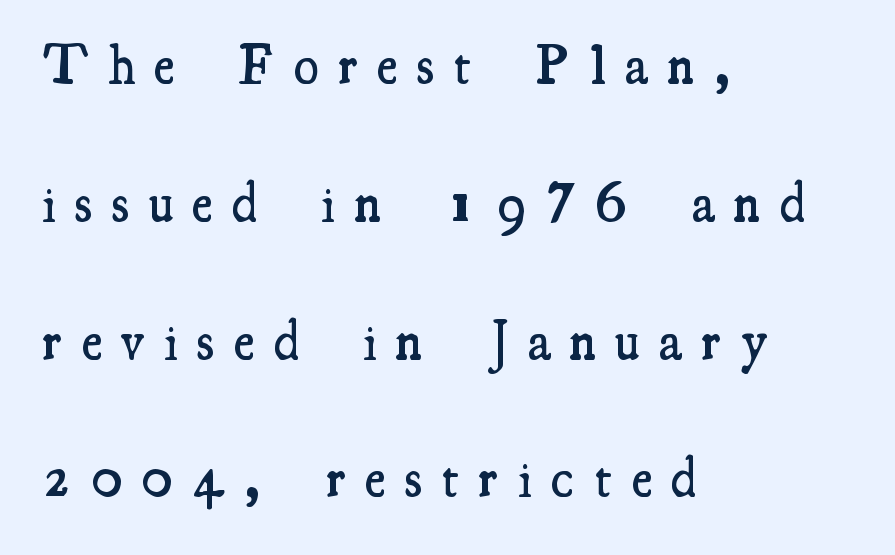
{"serif": "yes", "italic": "no", "bold": "semi", "weight": "semibold", "width": "condensed", "stroke_contrast": "medium", "x_height": "small", "monospaced": "no", "underline": "no", "align": "left", "line_spacing": "loose", "line_spacing_ratio": 2.46, "letter_spacing": "wide", "letter_spacing_em": 0.35, "glyph_px": 56}
